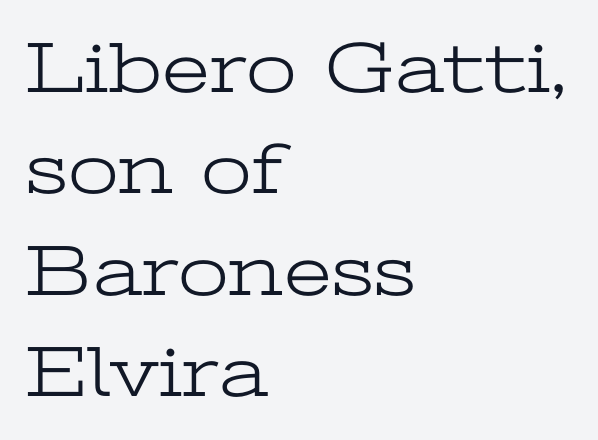
You could not count columns in this text — the font is proportionally spaced. The foot of each line stays bare and open. What stands out about the letter spacing? Nothing — it is the standard amount. Is the type heavy? It reads as light-to-regular instead. Does the type have serifs? Yes, each stem ends in a small foot.
